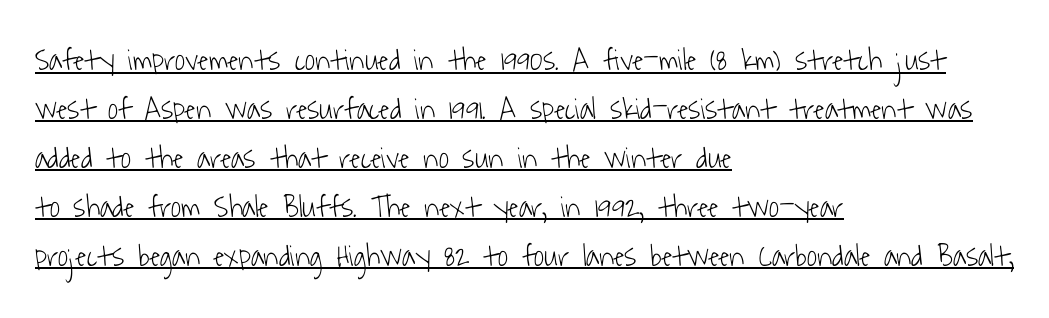
The image shows 31 px light, condensed sans-serif type; set left-aligned, normal line spacing (1.58x), normal letter spacing, underlined; low stroke contrast and a medium x-height.
